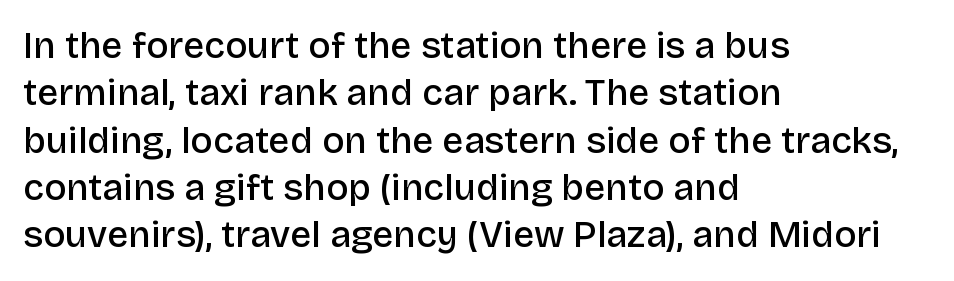
Q: Is the text bold? A: Semi-bold.
Q: Is the text italic (slanted)? A: No, it is upright.
Q: Is the typeface a serif or a sans-serif typeface? A: Sans-serif.
Q: Is the text underlined? A: No.
Q: How is the paragraph aligned? A: Left-aligned.
Q: Is the spacing between letters normal or unusually wide? A: Normal.
Q: Is the spacing between lines tight, normal or loose? A: Normal.
Q: Width (condensed, normal, or wide)? A: Normal.
Q: Stroke contrast? A: Low.
Q: x-height? A: Large.
Q: Monospaced? A: No.
